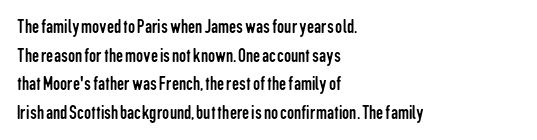
Honestly, the letter spacing is just normal — you wouldn't notice it. Every row of glyphs begins at an identical x-position on the left. The lettering holds an erect, upright posture throughout. A typesetter would call this leading conventional body-copy spacing.
